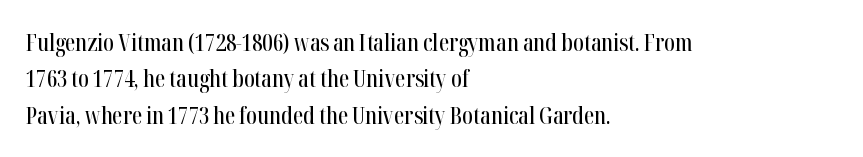
Q: Is the text italic (slanted)? A: No, it is upright.
Q: Is the text underlined? A: No.
Q: How is the paragraph aligned? A: Left-aligned.
Q: Is the spacing between letters normal or unusually wide? A: Normal.
Q: Is the spacing between lines tight, normal or loose? A: Normal.
